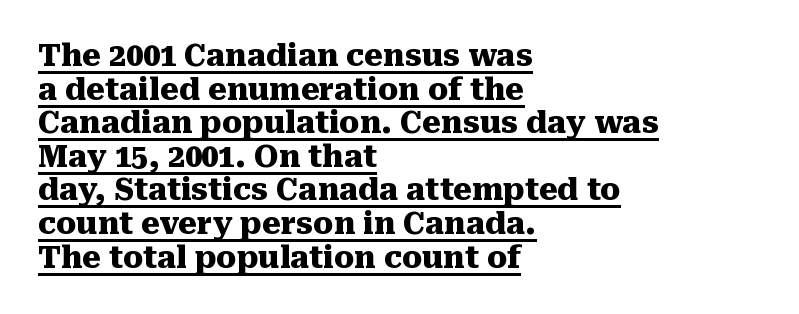
The image shows 30 px heavy serif type, upright; set left-aligned, tight line spacing (1.12x), normal letter spacing, underlined; medium stroke contrast and a medium x-height.
